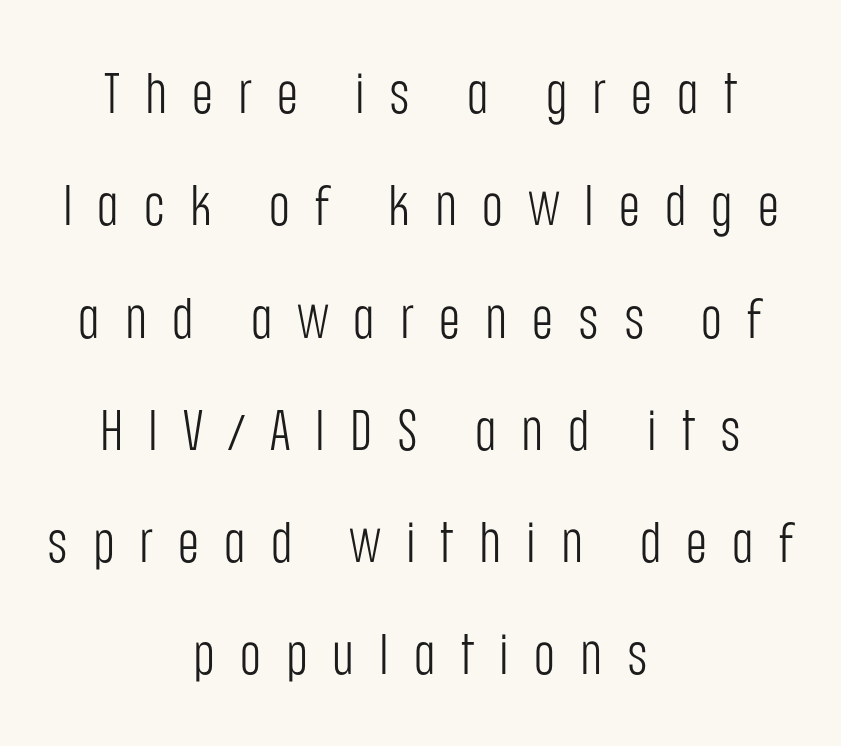
The image shows 57 px light, condensed sans-serif type, upright; set centered, loose line spacing (1.97x), unusually wide letter spacing (+0.44 em), not underlined; low stroke contrast and a large x-height.
